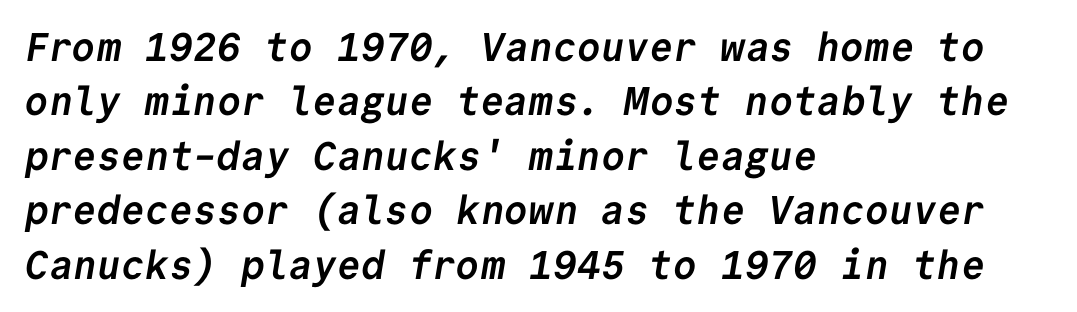
Q: Is the text bold? A: Yes.
Q: Is the typeface a serif or a sans-serif typeface? A: Sans-serif.
Q: Is the text underlined? A: No.
Q: How is the paragraph aligned? A: Left-aligned.
Q: Is the spacing between letters normal or unusually wide? A: Normal.
Q: Is the spacing between lines tight, normal or loose? A: Normal.
Q: Width (condensed, normal, or wide)? A: Normal.
Q: Stroke contrast? A: Low.
Q: x-height? A: Medium.
Q: Monospaced? A: Yes.
